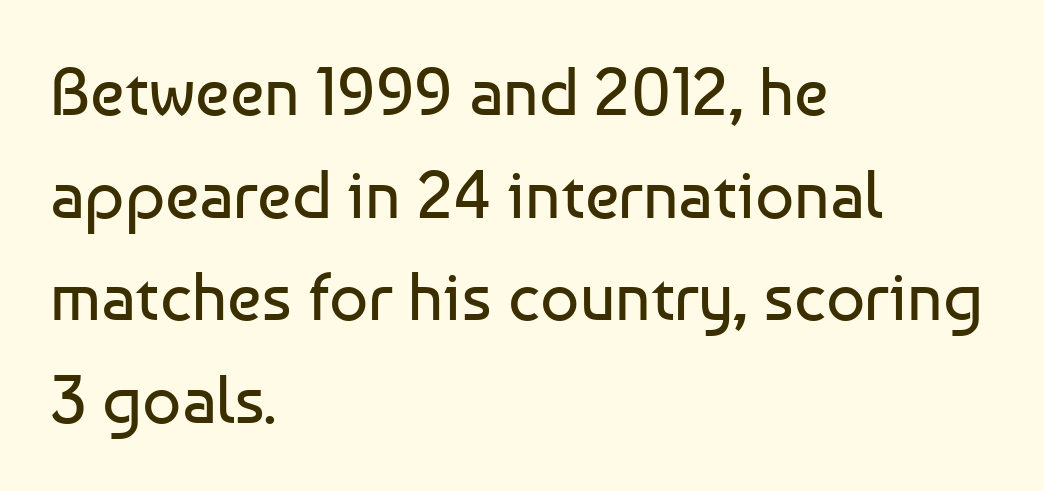
Q: Is the text bold? A: No.
Q: Is the text italic (slanted)? A: No, it is upright.
Q: Is the typeface a serif or a sans-serif typeface? A: Sans-serif.
Q: Is the text underlined? A: No.
Q: How is the paragraph aligned? A: Left-aligned.
Q: Is the spacing between letters normal or unusually wide? A: Normal.
Q: Is the spacing between lines tight, normal or loose? A: Normal.
Q: Width (condensed, normal, or wide)? A: Normal.
Q: Stroke contrast? A: Low.
Q: x-height? A: Medium.
Q: Monospaced? A: No.
